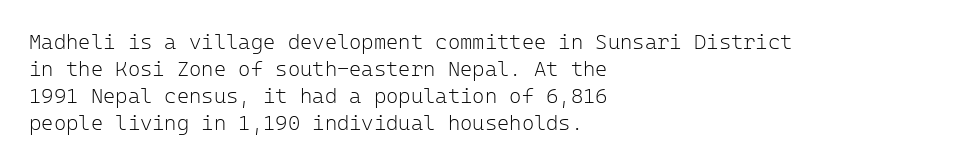
{"italic": "no", "bold": "no", "underline": "no", "align": "left", "line_spacing": "normal", "line_spacing_ratio": 1.28, "letter_spacing": "normal", "letter_spacing_em": 0.0, "glyph_px": 21}
